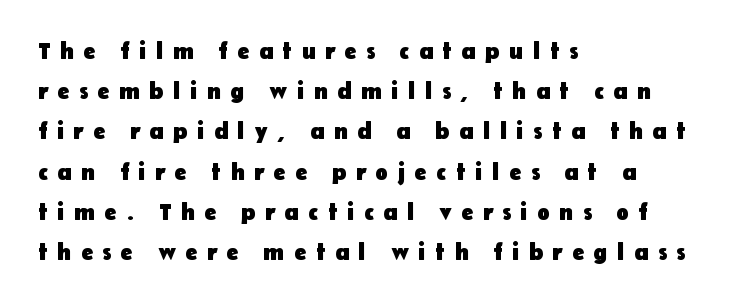
{"italic": "no", "bold": "yes", "underline": "no", "align": "left", "line_spacing_ratio": 1.75, "letter_spacing": "wide", "letter_spacing_em": 0.41, "glyph_px": 23}
